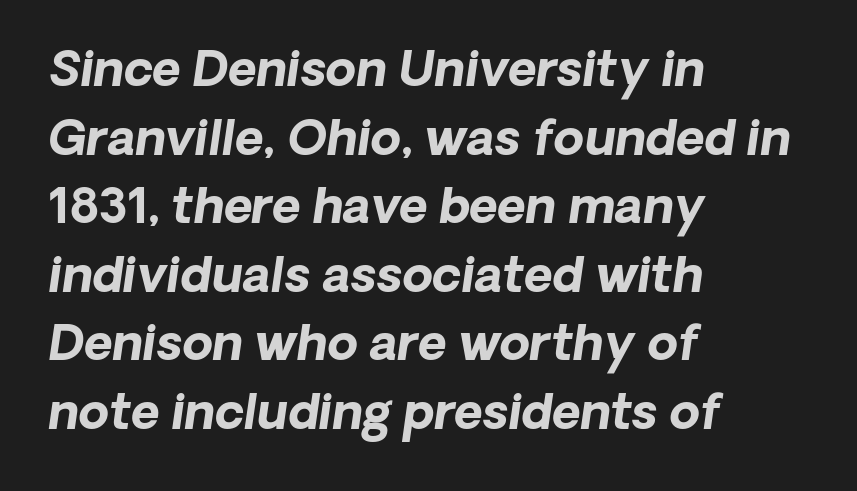
The image shows 49 px bold sans-serif type; set left-aligned, normal line spacing (1.4x), normal letter spacing, not underlined; low stroke contrast and a medium x-height.
